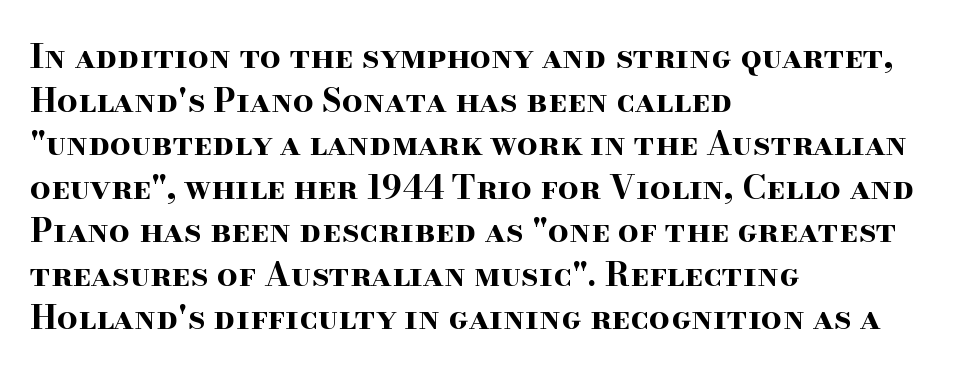
{"serif": "yes", "italic": "no", "bold": "yes", "weight": "bold", "width": "wide", "stroke_contrast": "high", "x_height": "small", "monospaced": "no", "underline": "no", "align": "left", "line_spacing": "normal", "line_spacing_ratio": 1.32, "letter_spacing": "normal", "letter_spacing_em": 0.0, "glyph_px": 33}
